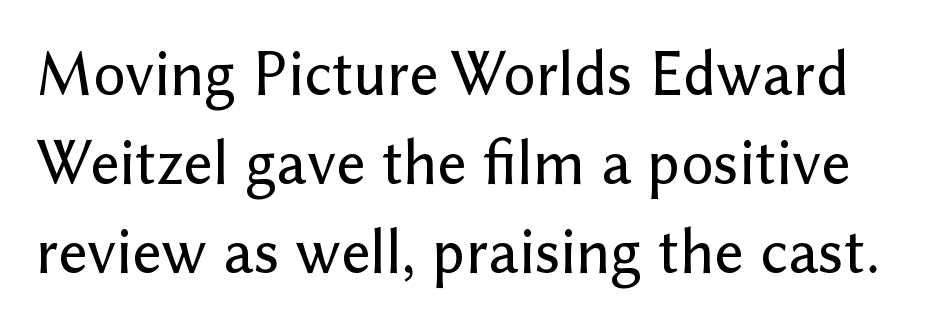
Q: Is the text italic (slanted)? A: No, it is upright.
Q: Is the typeface a serif or a sans-serif typeface? A: Sans-serif.
Q: Is the text underlined? A: No.
Q: Is the spacing between letters normal or unusually wide? A: Normal.
Q: Is the spacing between lines tight, normal or loose? A: Normal.
Q: Width (condensed, normal, or wide)? A: Normal.
Q: Stroke contrast? A: Low.
Q: x-height? A: Medium.
Q: Monospaced? A: No.
